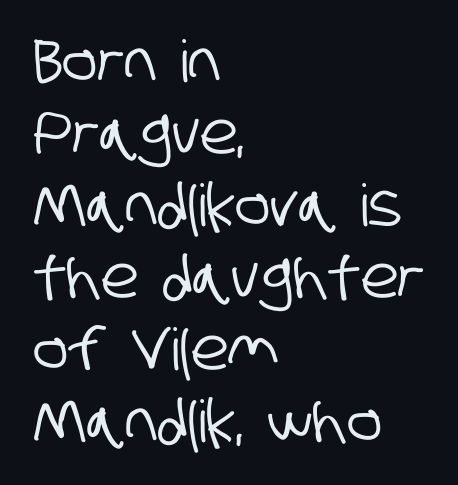
The image shows 58 px condensed sans-serif type; set left-aligned, line spacing 1.24x, normal letter spacing, not underlined; low stroke contrast and a large x-height.
